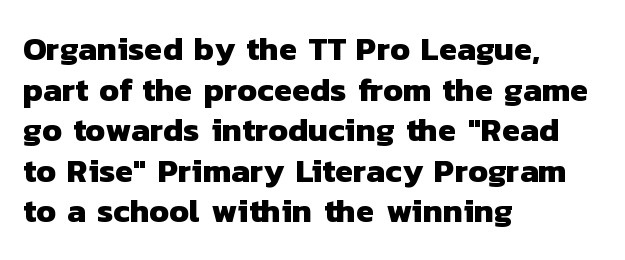
Q: Is the text bold? A: Yes.
Q: Is the typeface a serif or a sans-serif typeface? A: Sans-serif.
Q: Is the text underlined? A: No.
Q: How is the paragraph aligned? A: Left-aligned.
Q: Is the spacing between letters normal or unusually wide? A: Normal.
Q: Width (condensed, normal, or wide)? A: Normal.
Q: Stroke contrast? A: Low.
Q: x-height? A: Medium.
Q: Monospaced? A: No.
